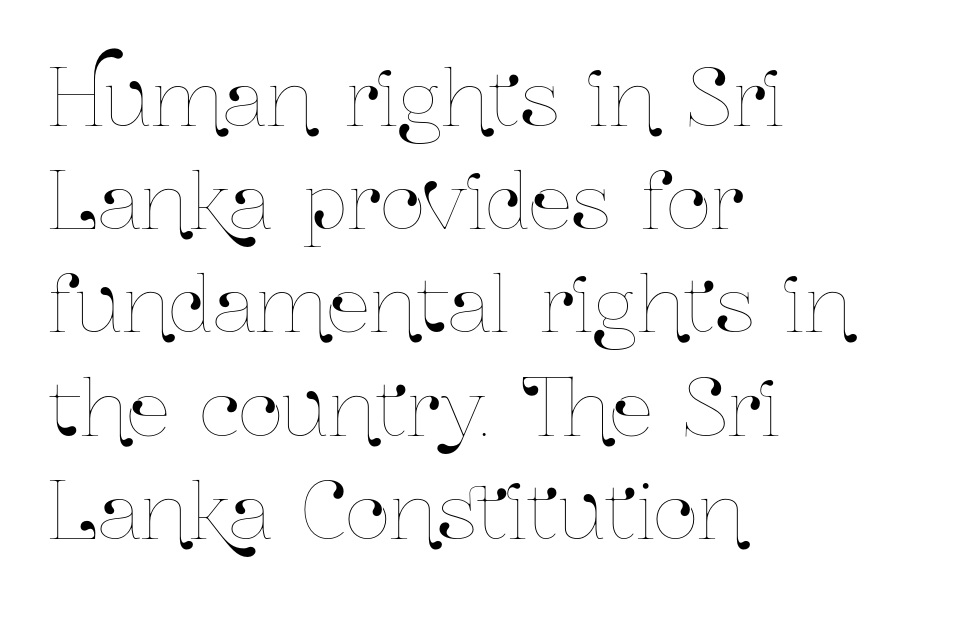
The image shows 77 px condensed type, upright; set left-aligned, normal line spacing (1.34x), normal letter spacing, not underlined; low stroke contrast and a medium x-height.
